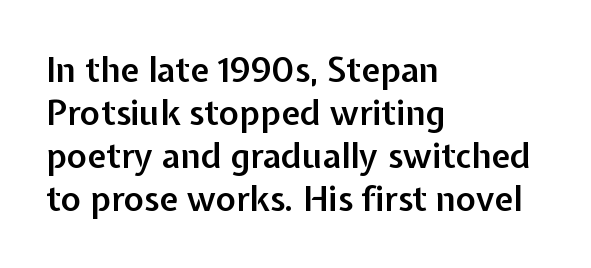
Looks like regular typesetting: each glyph gets only the width it needs. Its strokes are somewhat broadened, the hallmark of semibold type. Evenly set lines give the paragraph a standard silhouette. The string is rendered with underlining switched off.
